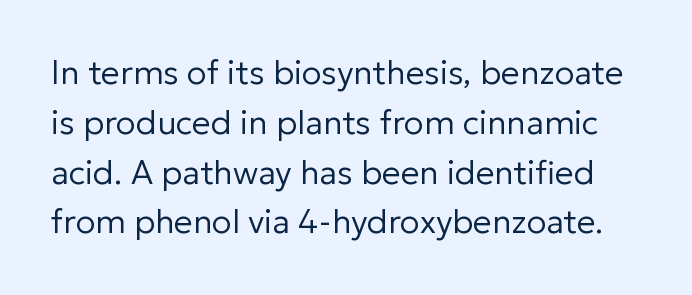
Q: Is the text bold? A: No.
Q: Is the text italic (slanted)? A: No, it is upright.
Q: Is the typeface a serif or a sans-serif typeface? A: Sans-serif.
Q: Is the text underlined? A: No.
Q: Is the spacing between letters normal or unusually wide? A: Normal.
Q: Is the spacing between lines tight, normal or loose? A: Normal.
Q: Width (condensed, normal, or wide)? A: Normal.
Q: Stroke contrast? A: Low.
Q: x-height? A: Medium.
Q: Monospaced? A: No.
